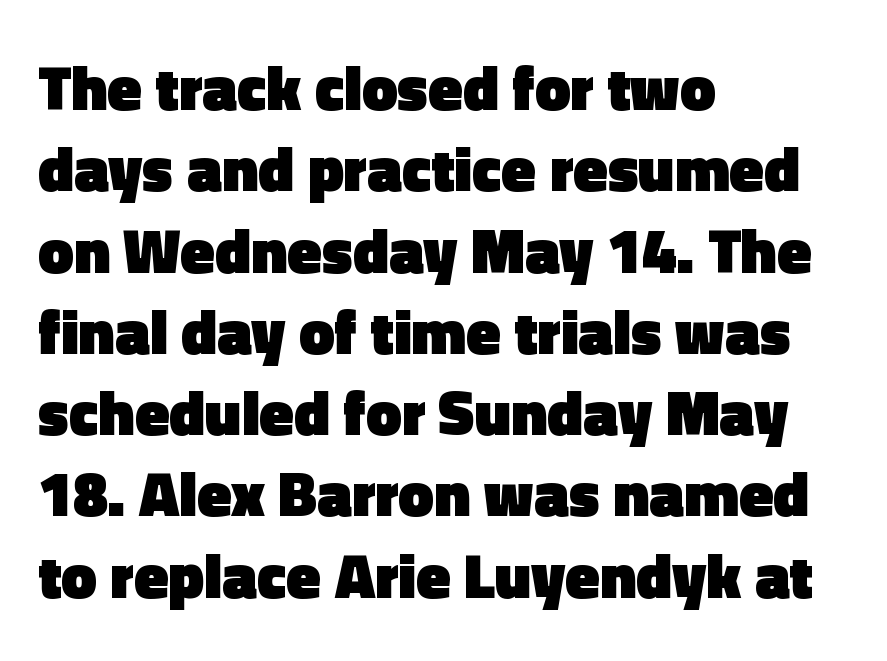
{"serif": "no", "italic": "no", "bold": "yes", "weight": "heavy", "width": "normal", "x_height": "medium", "monospaced": "no", "underline": "no", "align": "left", "line_spacing": "normal", "line_spacing_ratio": 1.29, "letter_spacing": "normal", "letter_spacing_em": 0.0, "glyph_px": 63}
